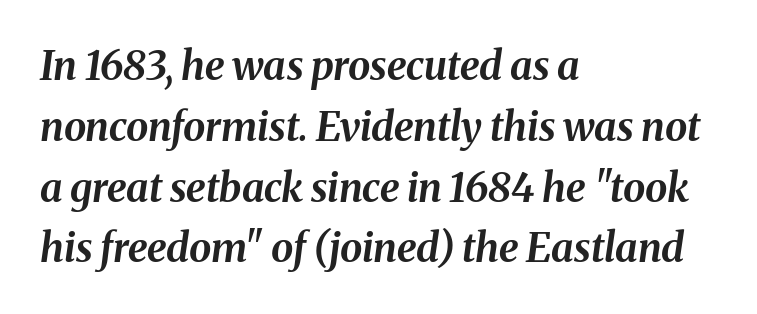
Q: Is the text bold? A: Yes.
Q: Is the text italic (slanted)? A: Yes, it leans right by about 8 degrees.
Q: Is the text underlined? A: No.
Q: How is the paragraph aligned? A: Left-aligned.
Q: Is the spacing between letters normal or unusually wide? A: Normal.
Q: Is the spacing between lines tight, normal or loose? A: Normal.
Q: Width (condensed, normal, or wide)? A: Normal.
Q: Stroke contrast? A: Medium.
Q: x-height? A: Medium.
Q: Monospaced? A: No.
